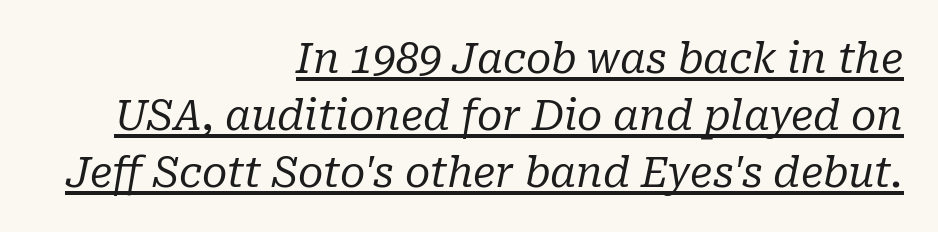
The rendering uses a moderate line-height, typical for paragraphs. Is this a fixed-width face? No — the glyphs have proportional, varying widths. The face used here appears with an underline applied. These lines stack with their right ends in a neat column.
